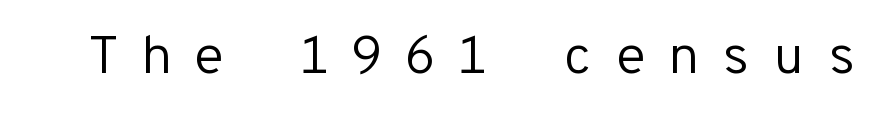
The passage shown is typed in a monospace face where columns stay perfectly aligned. The letters carry no serifs — their stems end cleanly without finishing strokes. Words appear elongated and porous because spacing is wide. Descenders are the only things crossing below the line.
